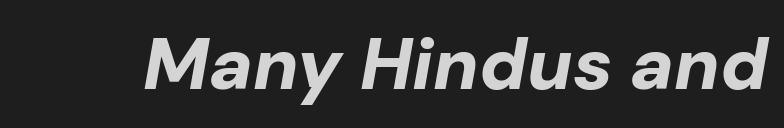
Q: Is the text bold? A: Yes.
Q: Is the text italic (slanted)? A: Yes, it leans right by about 10 degrees.
Q: Is the text underlined? A: No.
Q: Is the spacing between letters normal or unusually wide? A: Normal.
Q: Width (condensed, normal, or wide)? A: Normal.
Q: Stroke contrast? A: Low.
Q: x-height? A: Medium.
Q: Monospaced? A: No.
